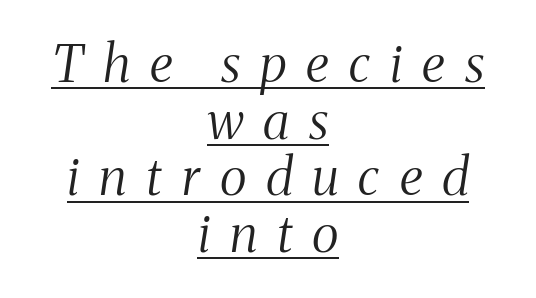
Q: Is the text bold? A: No.
Q: Is the text italic (slanted)? A: Yes, it leans right by about 8 degrees.
Q: Is the typeface a serif or a sans-serif typeface? A: Serif.
Q: Is the text underlined? A: Yes.
Q: How is the paragraph aligned? A: Centered.
Q: Is the spacing between letters normal or unusually wide? A: Unusually wide.
Q: Is the spacing between lines tight, normal or loose? A: Tight.
Q: Width (condensed, normal, or wide)? A: Condensed.
Q: Stroke contrast? A: Medium.
Q: x-height? A: Medium.
Q: Monospaced? A: No.
